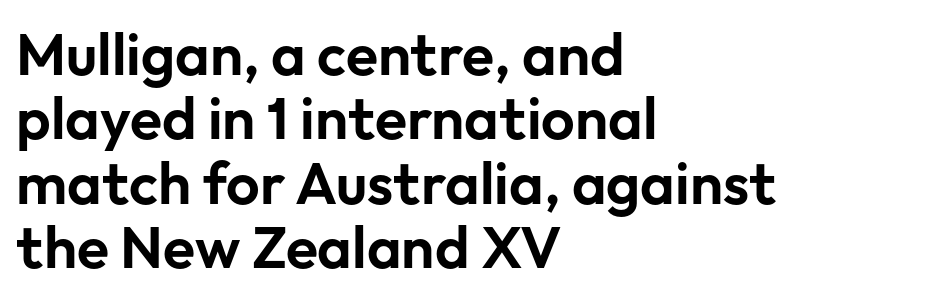
Q: Is the text italic (slanted)? A: No, it is upright.
Q: Is the typeface a serif or a sans-serif typeface? A: Sans-serif.
Q: Is the text underlined? A: No.
Q: How is the paragraph aligned? A: Left-aligned.
Q: Is the spacing between letters normal or unusually wide? A: Normal.
Q: Is the spacing between lines tight, normal or loose? A: Tight.
Q: Width (condensed, normal, or wide)? A: Normal.
Q: Stroke contrast? A: Low.
Q: x-height? A: Medium.
Q: Monospaced? A: No.
